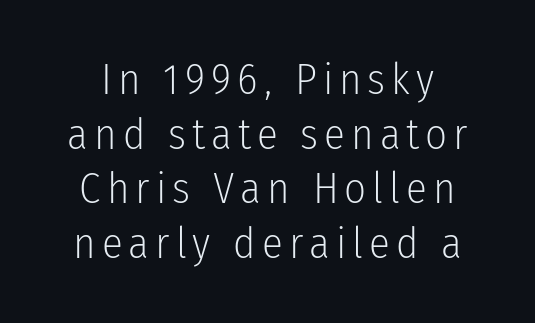
Q: Is the text bold? A: No.
Q: Is the text italic (slanted)? A: No, it is upright.
Q: Is the typeface a serif or a sans-serif typeface? A: Sans-serif.
Q: Is the text underlined? A: No.
Q: Is the spacing between lines tight, normal or loose? A: Normal.
Q: Width (condensed, normal, or wide)? A: Condensed.
Q: Stroke contrast? A: Low.
Q: x-height? A: Medium.
Q: Monospaced? A: No.
